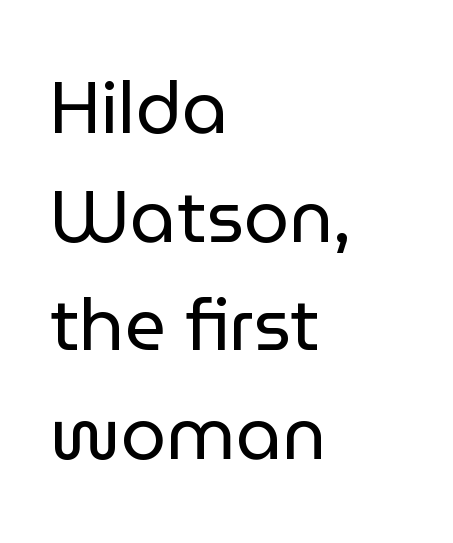
The image shows 72 px regular-weight sans-serif type, upright; set left-aligned, normal line spacing (1.51x), normal letter spacing, not underlined; low stroke contrast and a medium x-height.
